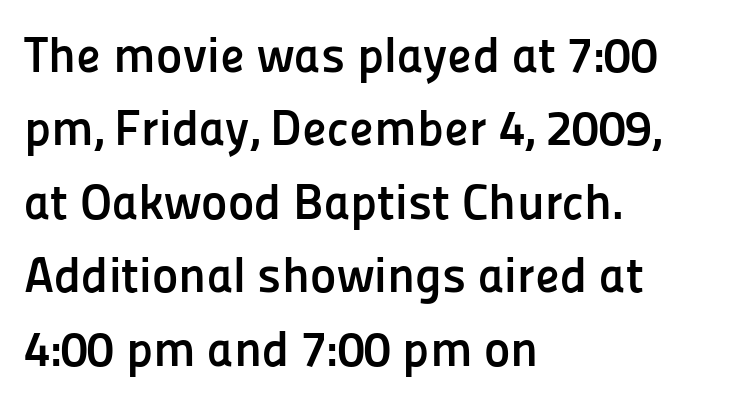
{"serif": "no", "italic": "no", "bold": "yes", "weight": "semibold", "width": "normal", "stroke_contrast": "low", "x_height": "medium", "monospaced": "no", "underline": "no", "align": "left", "line_spacing": "normal", "line_spacing_ratio": 1.47, "letter_spacing": "normal", "letter_spacing_em": 0.0, "glyph_px": 50}
